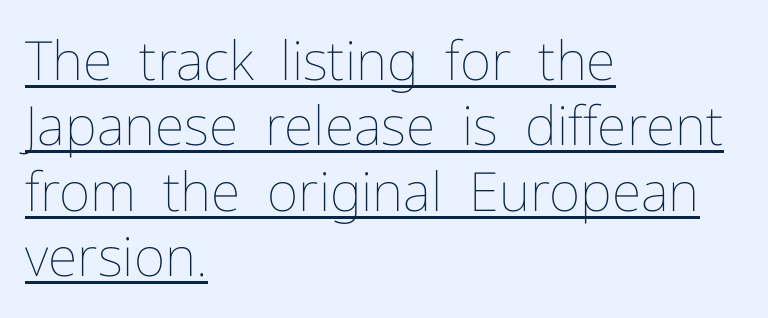
The image shows 54 px thin type, upright; set left-aligned, line spacing 1.21x, normal letter spacing, underlined; low stroke contrast and a medium x-height.
